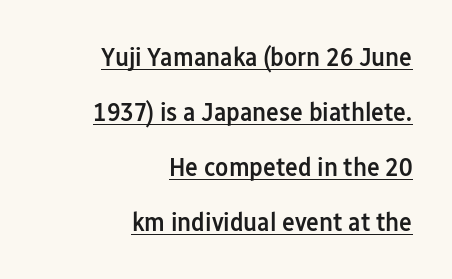
Q: Is the text bold? A: Semi-bold.
Q: Is the text italic (slanted)? A: No, it is upright.
Q: Is the text underlined? A: Yes.
Q: How is the paragraph aligned? A: Right-aligned.
Q: Is the spacing between letters normal or unusually wide? A: Normal.
Q: Is the spacing between lines tight, normal or loose? A: Loose.
